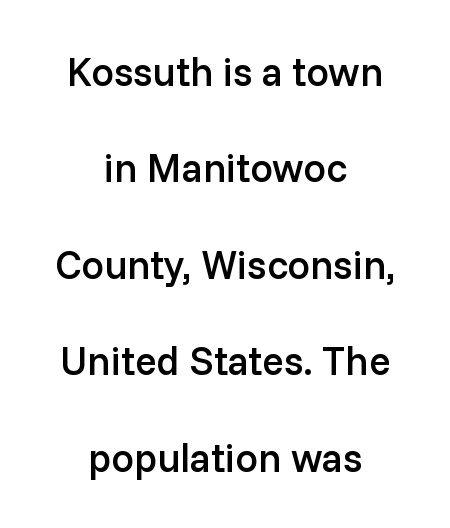
{"serif": "no", "italic": "no", "bold": "semi", "weight": "semibold", "width": "normal", "stroke_contrast": "low", "x_height": "medium", "monospaced": "no", "underline": "no", "align": "center", "line_spacing": "loose", "line_spacing_ratio": 2.41, "letter_spacing": "normal", "letter_spacing_em": 0.0, "glyph_px": 40}
